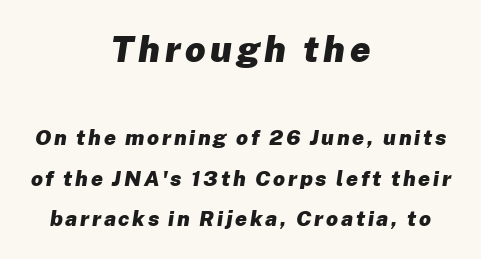
{"italic": "yes", "lean": "right", "slant_degrees": 8, "bold": "yes", "weight": "heavy", "width": "normal", "stroke_contrast": "low", "x_height": "medium", "monospaced": "no", "underline": "no", "align": "center", "line_spacing": "loose", "line_spacing_ratio": 1.93, "larger_block": "first", "size_ratio": 1.71, "glyph_px": 36}
